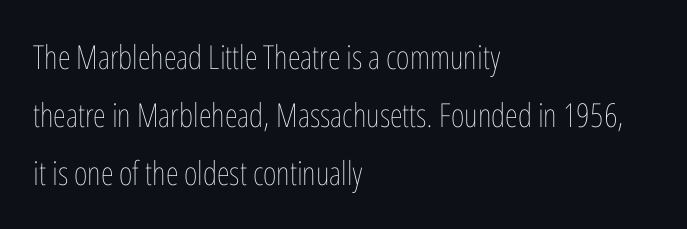
The image shows 33 px thin, condensed type, upright; set left-aligned, line spacing 1.76x, normal letter spacing, not underlined; low stroke contrast and a medium x-height.
